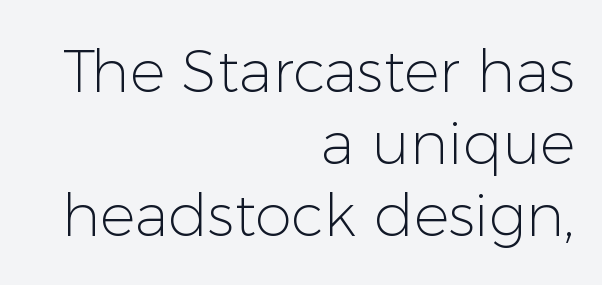
{"serif": "no", "italic": "no", "bold": "no", "weight": "light", "width": "normal", "stroke_contrast": "low", "x_height": "medium", "monospaced": "no", "underline": "no", "align": "right", "line_spacing_ratio": 1.22, "letter_spacing": "normal", "letter_spacing_em": 0.0, "glyph_px": 59}
